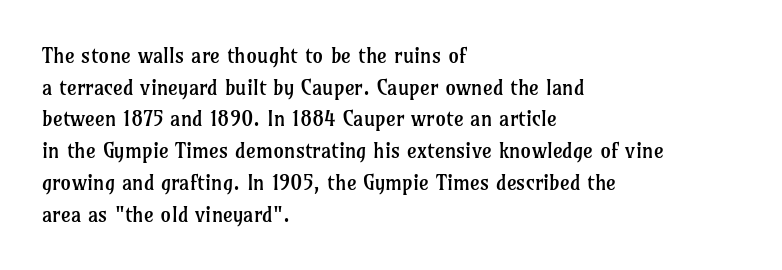
Q: Is the text bold? A: No.
Q: Is the text italic (slanted)? A: No, it is upright.
Q: Is the text underlined? A: No.
Q: How is the paragraph aligned? A: Left-aligned.
Q: Is the spacing between letters normal or unusually wide? A: Normal.
Q: Is the spacing between lines tight, normal or loose? A: Normal.
